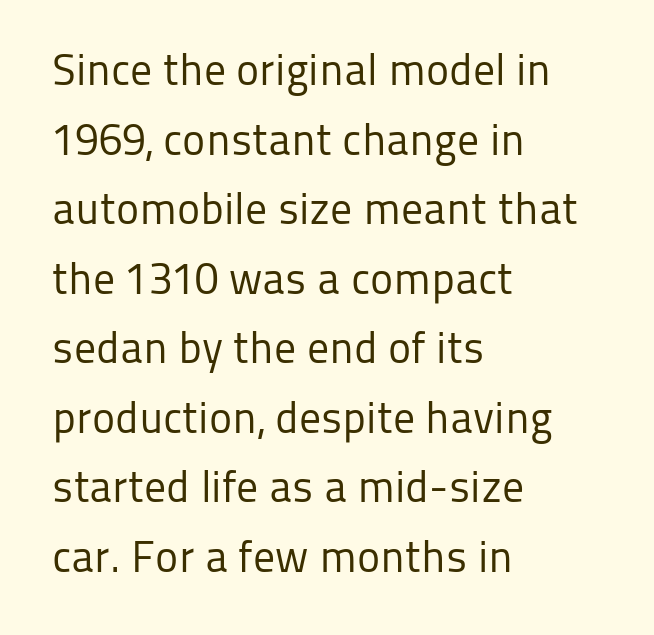
The image shows 44 px regular-weight sans-serif type, upright; set left-aligned, normal line spacing (1.58x), normal letter spacing, not underlined; low stroke contrast and a medium x-height.
